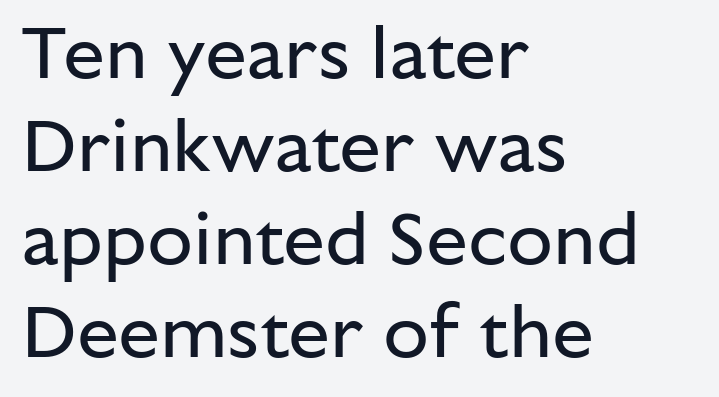
{"serif": "no", "italic": "no", "bold": "no", "weight": "regular", "width": "normal", "stroke_contrast": "low", "x_height": "medium", "monospaced": "no", "underline": "no", "align": "left", "line_spacing_ratio": 1.24, "letter_spacing": "normal", "letter_spacing_em": 0.0, "glyph_px": 75}
